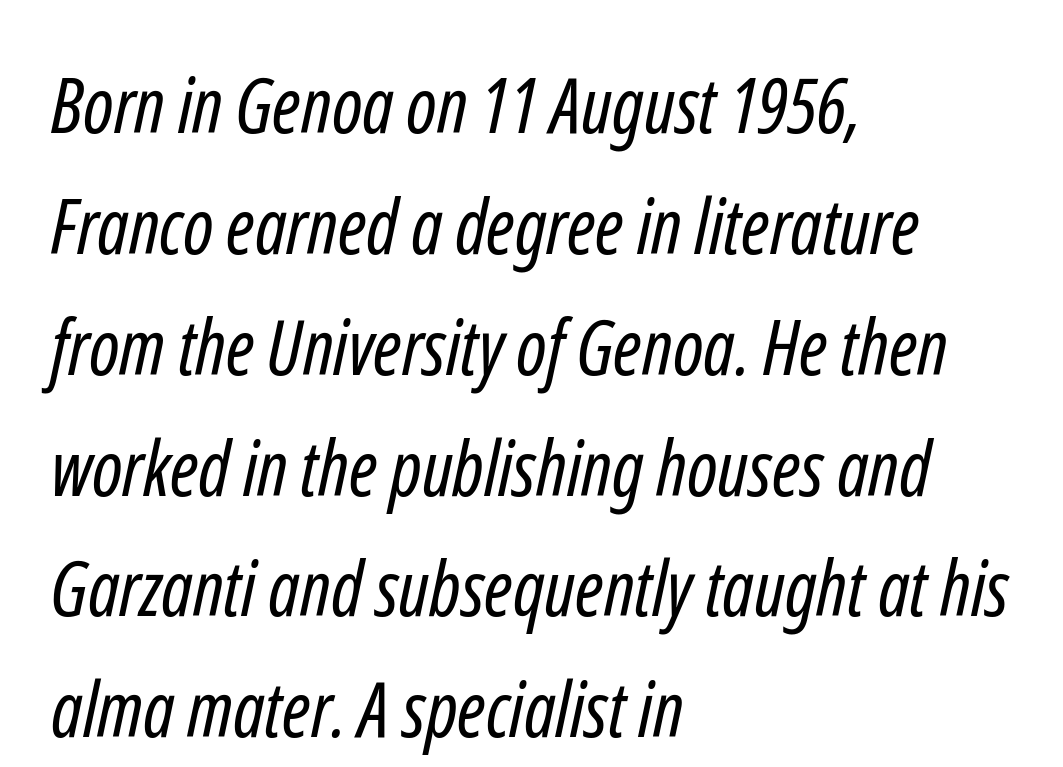
{"serif": "no", "bold": "no", "weight": "regular", "width": "condensed", "stroke_contrast": "low", "x_height": "medium", "monospaced": "no", "underline": "no", "align": "left", "line_spacing": "normal", "line_spacing_ratio": 1.59, "letter_spacing": "normal", "letter_spacing_em": 0.0, "glyph_px": 76}
